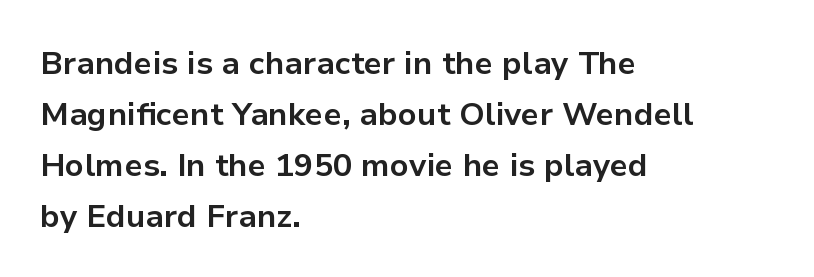
The image shows 32 px bold sans-serif type, upright; set left-aligned, normal line spacing (1.59x), normal letter spacing, not underlined; low stroke contrast and a medium x-height.
